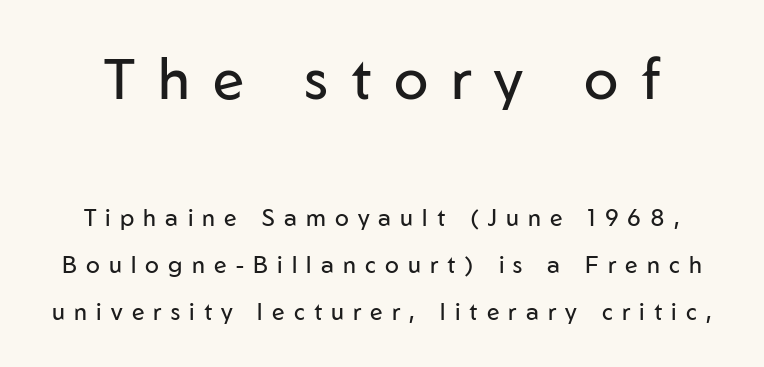
The image shows 57 px regular-weight sans-serif type, upright; set loose line spacing (2.03x), unusually wide letter spacing (+0.4 em), not underlined; the first (top) block is 2.48x larger; low stroke contrast and a medium x-height.
